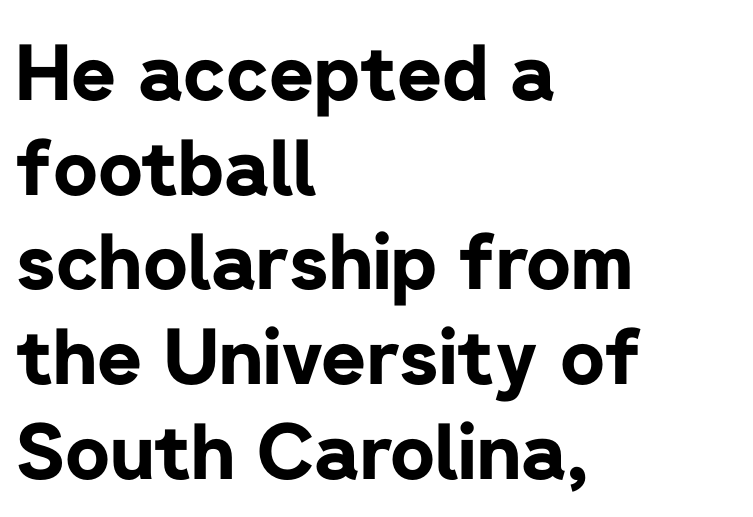
The image shows 77 px bold sans-serif type, upright; set left-aligned, line spacing 1.23x, normal letter spacing, not underlined; low stroke contrast and a medium x-height.
